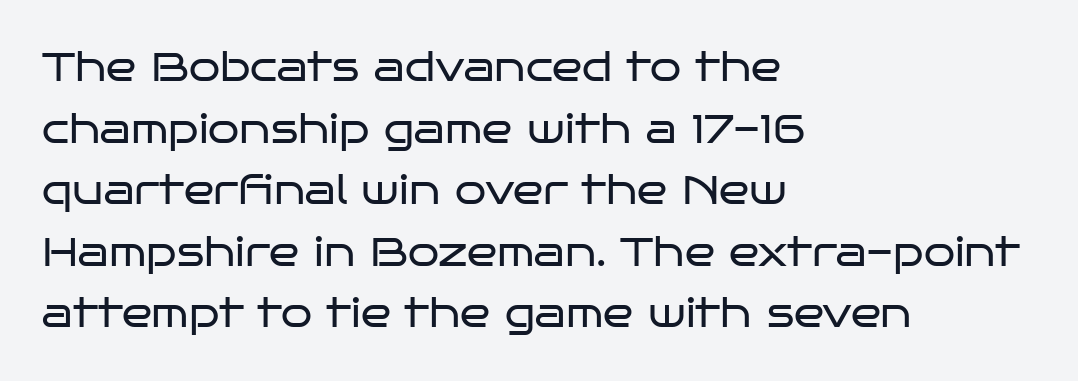
The image shows 40 px regular-weight, wide sans-serif type, upright; set left-aligned, normal line spacing (1.54x), normal letter spacing, not underlined; low stroke contrast and a large x-height.
